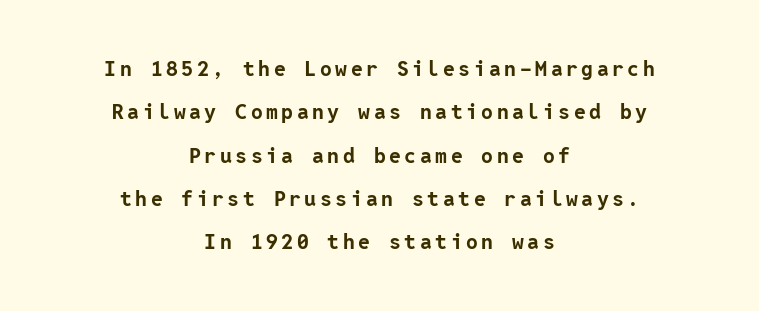
Q: Is the text bold? A: Yes.
Q: Is the text italic (slanted)? A: No, it is upright.
Q: Is the text underlined? A: No.
Q: How is the paragraph aligned? A: Centered.
Q: Is the spacing between lines tight, normal or loose? A: Loose.
